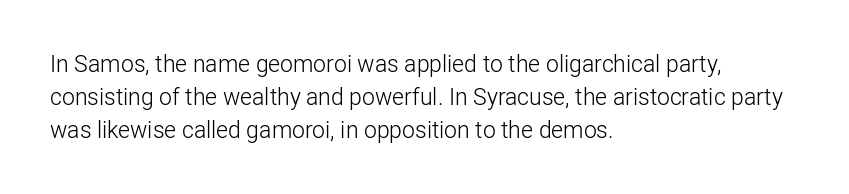
Honestly, the row spacing looks completely unremarkable. Caption: face not bold, strokes unweighted. Posture: vertical. This rendering features lettering with no underline. The setting favours the left margin, as ordinary paragraphs usually do.
